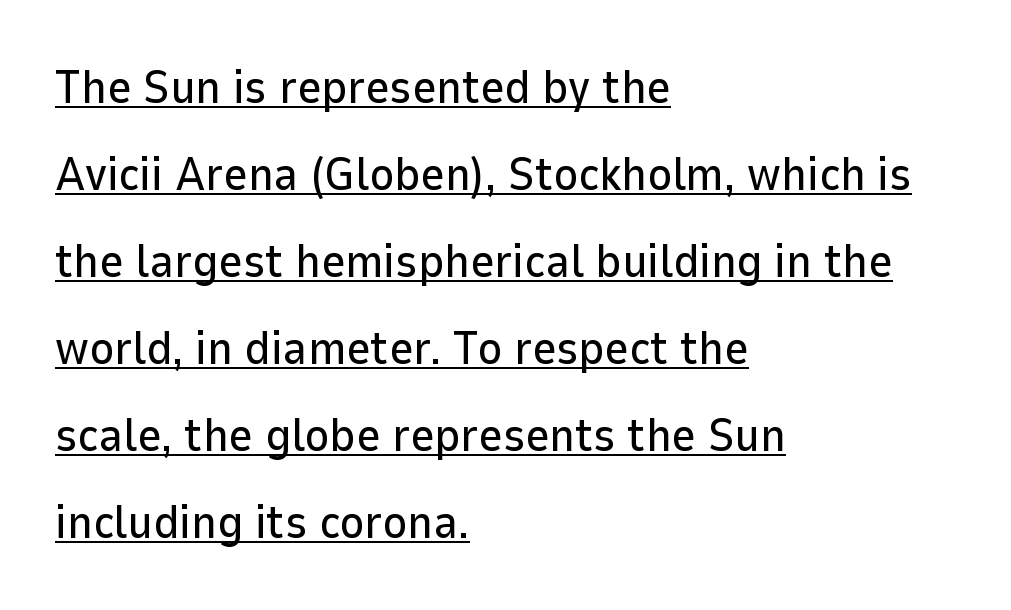
{"serif": "no", "italic": "no", "width": "normal", "stroke_contrast": "low", "x_height": "medium", "monospaced": "no", "underline": "yes", "align": "left", "line_spacing_ratio": 1.85, "letter_spacing": "normal", "letter_spacing_em": 0.0, "glyph_px": 47}
